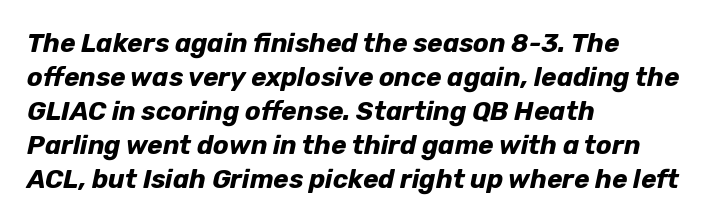
Q: Is the text bold? A: Yes.
Q: Is the text italic (slanted)? A: Yes, it leans right by about 12 degrees.
Q: Is the text underlined? A: No.
Q: How is the paragraph aligned? A: Left-aligned.
Q: Is the spacing between letters normal or unusually wide? A: Normal.
Q: Is the spacing between lines tight, normal or loose? A: Normal.
